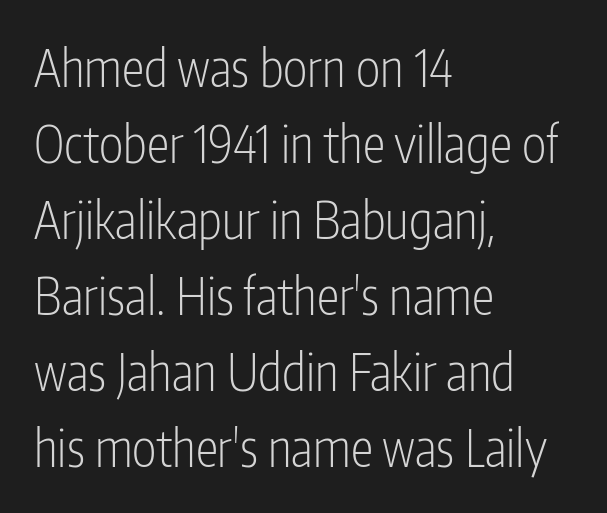
{"serif": "no", "italic": "no", "bold": "no", "weight": "light", "width": "condensed", "stroke_contrast": "low", "x_height": "medium", "monospaced": "no", "underline": "no", "align": "left", "line_spacing": "normal", "line_spacing_ratio": 1.49, "letter_spacing": "normal", "letter_spacing_em": 0.0, "glyph_px": 51}
